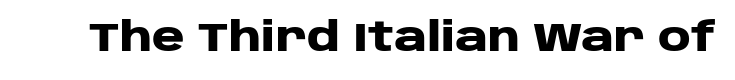
{"serif": "no", "italic": "no", "bold": "yes", "weight": "heavy", "width": "wide", "stroke_contrast": "low", "x_height": "large", "monospaced": "no", "underline": "no", "letter_spacing": "normal", "letter_spacing_em": 0.0, "glyph_px": 40}
